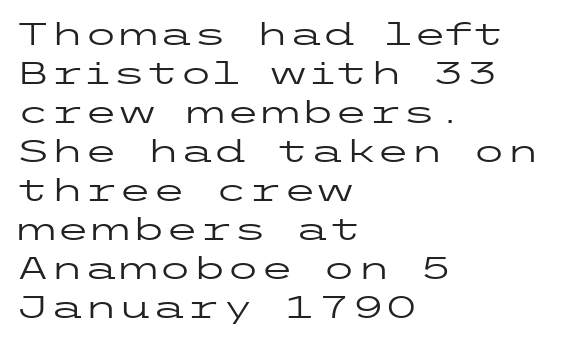
Anything drawn beneath the words? Only blank space. Reading down the column, the eye jumps a familiar distance to each next line. These lines keep a tight, regular rhythm from letter to letter. The axis of the letterforms is exactly vertical. You can tell from the bare stems that sans-serif type was used.
